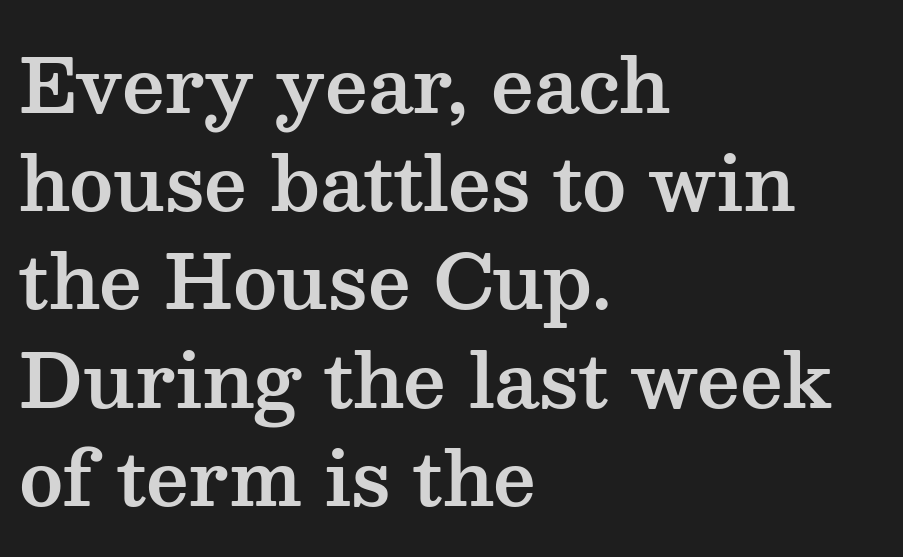
{"serif": "yes", "italic": "no", "width": "wide", "stroke_contrast": "medium", "x_height": "medium", "monospaced": "no", "underline": "no", "align": "left", "line_spacing": "normal", "line_spacing_ratio": 1.31, "letter_spacing": "normal", "letter_spacing_em": 0.0, "glyph_px": 75}
